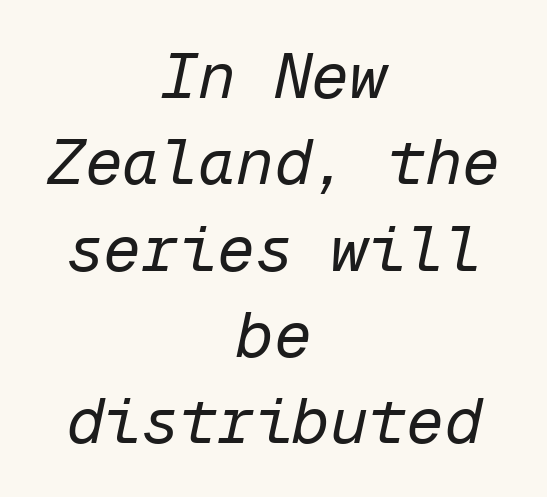
The image shows 63 px regular-weight type, italic (leaning right), monospaced; set centered, normal line spacing (1.37x), normal letter spacing, not underlined; low stroke contrast and a medium x-height.
